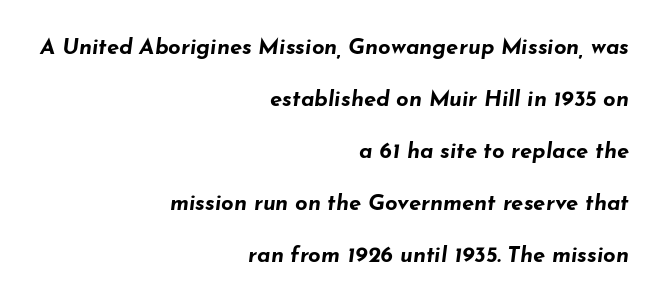
Q: Is the text bold? A: Yes.
Q: Is the text italic (slanted)? A: Yes, it leans right by about 7 degrees.
Q: Is the text underlined? A: No.
Q: How is the paragraph aligned? A: Right-aligned.
Q: Is the spacing between letters normal or unusually wide? A: Normal.
Q: Is the spacing between lines tight, normal or loose? A: Loose.
